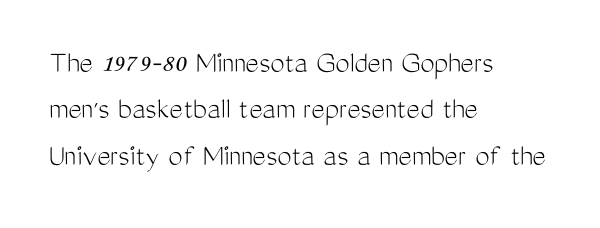
Q: Is the text bold? A: No.
Q: Is the text italic (slanted)? A: No, it is upright.
Q: Is the typeface a serif or a sans-serif typeface? A: Sans-serif.
Q: Is the text underlined? A: No.
Q: How is the paragraph aligned? A: Left-aligned.
Q: Is the spacing between letters normal or unusually wide? A: Normal.
Q: Is the spacing between lines tight, normal or loose? A: Normal.
Q: Width (condensed, normal, or wide)? A: Condensed.
Q: Stroke contrast? A: Medium.
Q: x-height? A: Medium.
Q: Monospaced? A: No.
